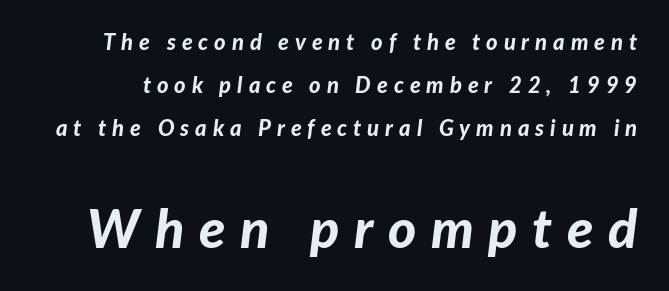
Honestly, there is no underline to notice here at all. What stands out about the letter spacing? Its width — letters are far apart. The face used here is proportionally spaced, like ordinary book or web type. Typographic density is high because the face is bold.
